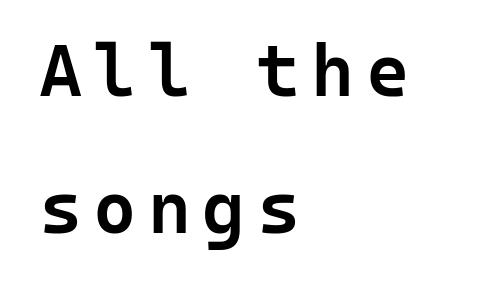
Here the designer chose a console-style face with uniform glyph widths. What kind of face is this? One without serifs — a sans. Bare-footed words on every line. Line starts are locked; line ends wander. The letters are semibold — heavier than regular but short of a full bold.
